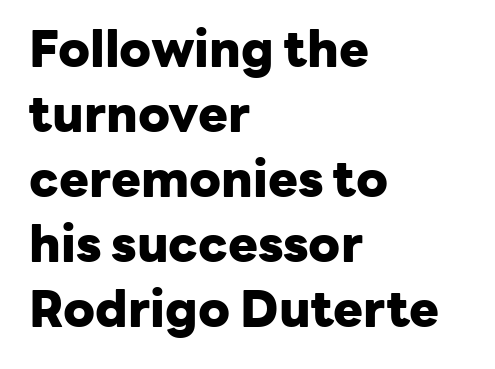
Proportional: the letters do not fall into vertical columns. Horizontal alignment here is leftward, the default for most running prose. Typesetter's note: full bold, strokes at maximum text heaviness. Each new line begins a customary step beneath the previous one. Rendered with straight, roman letterforms. The typeface chosen for these lines omits serifs.
